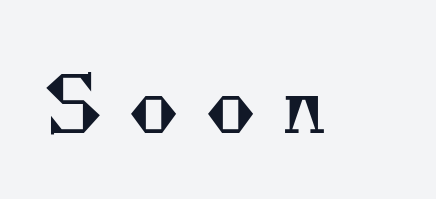
The image shows 76 px regular-weight serif type; set unusually wide letter spacing (+0.34 em), not underlined; medium stroke contrast and a small x-height.
